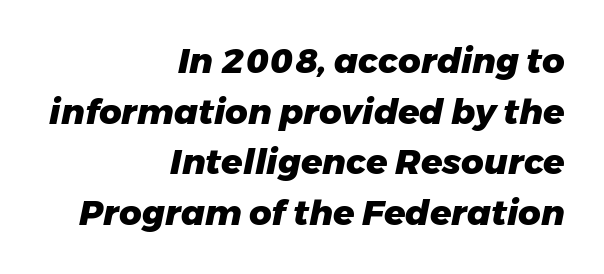
Q: Is the text bold? A: Yes.
Q: Is the text italic (slanted)? A: Yes, it leans right by about 11 degrees.
Q: Is the text underlined? A: No.
Q: How is the paragraph aligned? A: Right-aligned.
Q: Is the spacing between letters normal or unusually wide? A: Normal.
Q: Is the spacing between lines tight, normal or loose? A: Normal.
Q: Width (condensed, normal, or wide)? A: Normal.
Q: Stroke contrast? A: Low.
Q: x-height? A: Medium.
Q: Monospaced? A: No.
